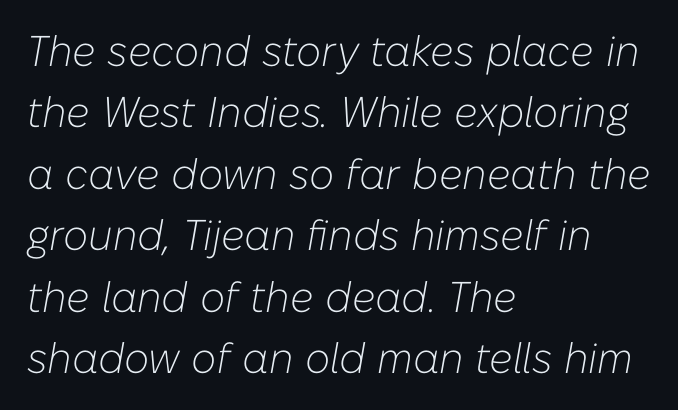
The image shows 43 px light type, italic (leaning right); set left-aligned, normal line spacing (1.43x), normal letter spacing, not underlined; low stroke contrast and a medium x-height.
